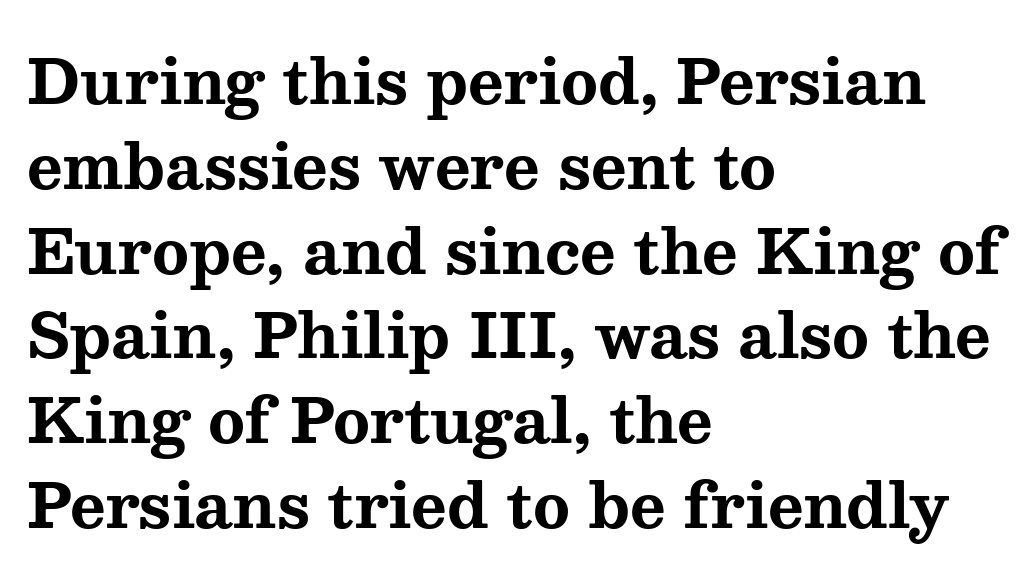
Q: Is the text bold? A: Yes.
Q: Is the text italic (slanted)? A: No, it is upright.
Q: Is the typeface a serif or a sans-serif typeface? A: Serif.
Q: Is the text underlined? A: No.
Q: How is the paragraph aligned? A: Left-aligned.
Q: Is the spacing between letters normal or unusually wide? A: Normal.
Q: Is the spacing between lines tight, normal or loose? A: Normal.
Q: Width (condensed, normal, or wide)? A: Wide.
Q: Stroke contrast? A: Medium.
Q: x-height? A: Medium.
Q: Monospaced? A: No.
